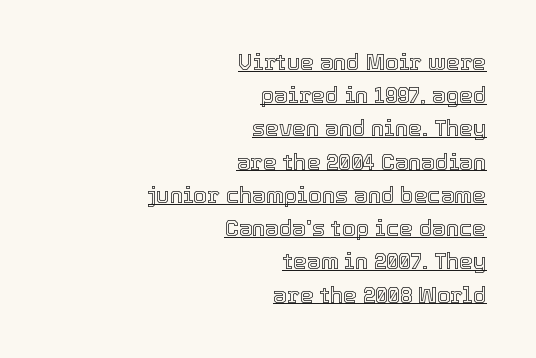
The image shows 22 px text type, upright; set right-aligned, normal line spacing (1.51x), normal letter spacing, underlined.
